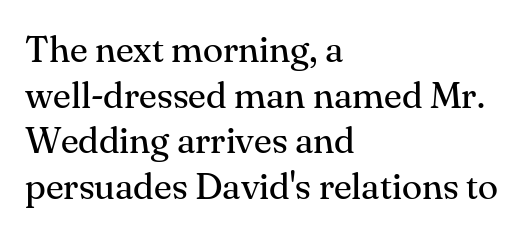
Alignment: flush left. A serif font was chosen for this passage. The glyphs are unaccompanied by any horizontal stroke below them. Looks like regular typesetting: each glyph gets only the width it needs. Is the stroke heavy? The answer is a plain regular-or-lighter.
